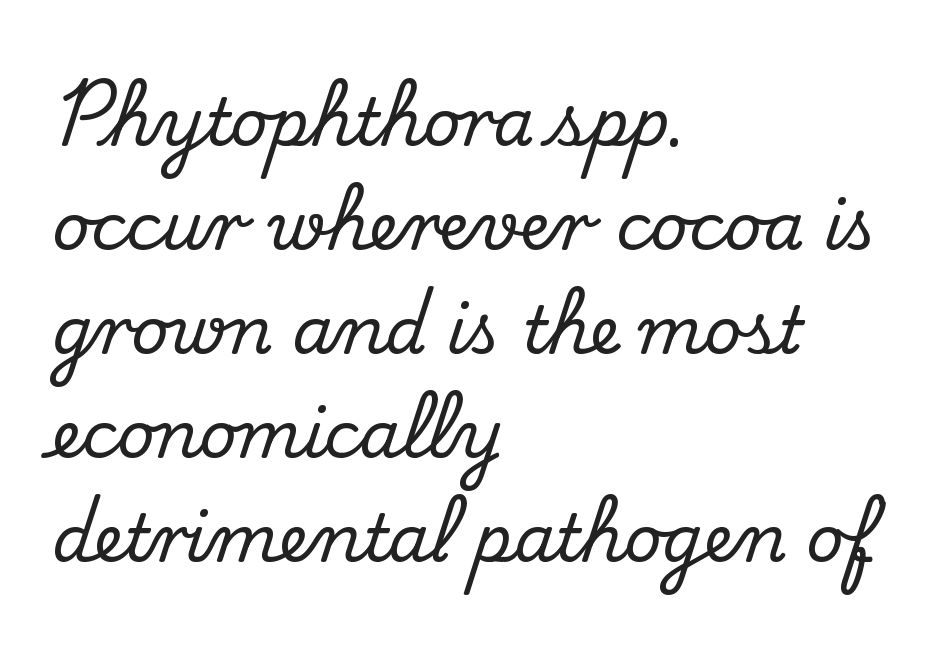
Q: Is the text italic (slanted)? A: Yes.
Q: Is the typeface a serif or a sans-serif typeface? A: Serif.
Q: Is the text underlined? A: No.
Q: How is the paragraph aligned? A: Left-aligned.
Q: Is the spacing between letters normal or unusually wide? A: Normal.
Q: Is the spacing between lines tight, normal or loose? A: Normal.
Q: Width (condensed, normal, or wide)? A: Normal.
Q: Stroke contrast? A: Medium.
Q: x-height? A: Small.
Q: Monospaced? A: No.
